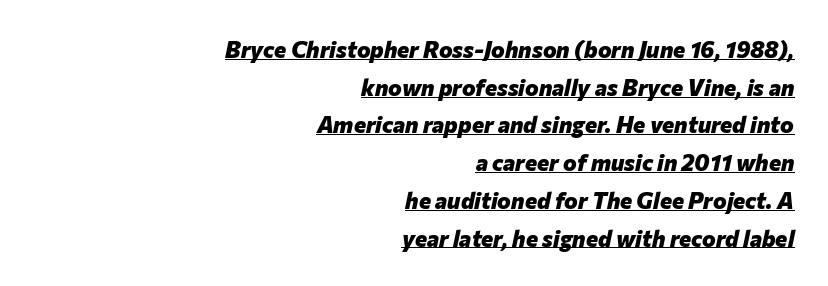
Baseline-to-baseline distance is the conventional proportion of letter height. Style check: oblique. You can see a thin bar hugging the bottom of the glyphs. Horizontally, the lines are justified to the trailing edge only. Honestly, the letter spacing is just normal — you wouldn't notice it. Thick stems and heavy bowls — unmistakably bold.
